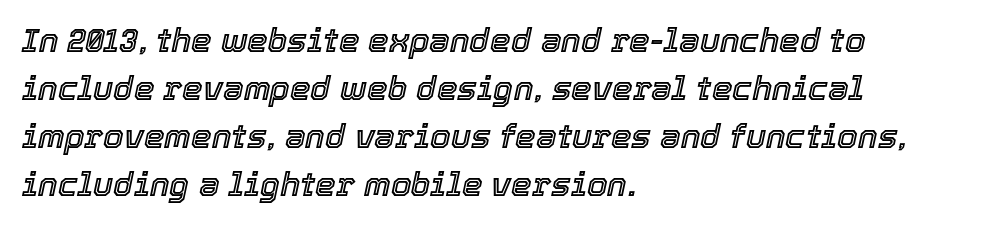
Q: Is the text italic (slanted)? A: Yes, it leans right by about 12 degrees.
Q: Is the text underlined? A: No.
Q: How is the paragraph aligned? A: Left-aligned.
Q: Is the spacing between letters normal or unusually wide? A: Normal.
Q: Is the spacing between lines tight, normal or loose? A: Normal.
Q: Width (condensed, normal, or wide)? A: Normal.
Q: x-height? A: Medium.
Q: Monospaced? A: No.
